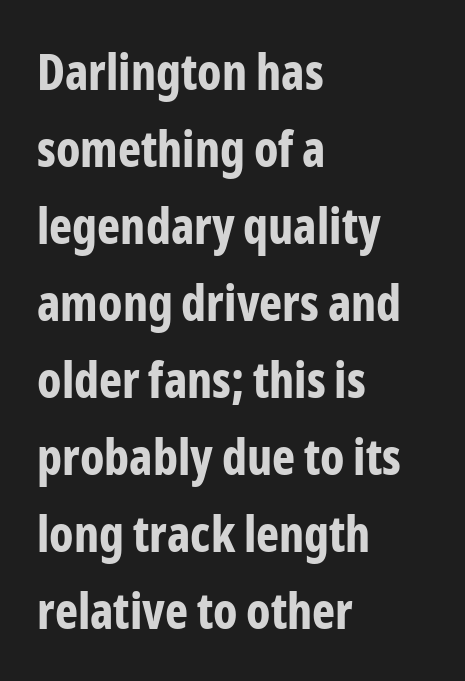
Every character sits straight up, as roman type does. The face used here is rendered with its standard letterfit. Descenders are the only things crossing below the line. Stroke terminals: plain, sans-serif. Character widths vary here, with narrow letters taking less room than wide ones. Heavy-handed strokes throughout: this text is bold.
